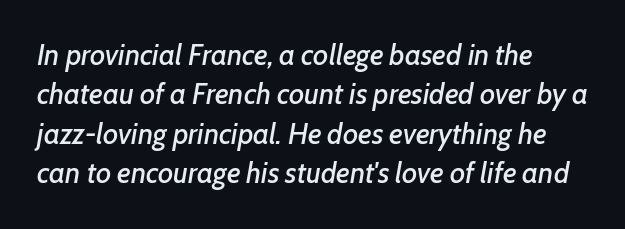
{"italic": "yes", "lean": "right", "slant_degrees": 7, "width": "normal", "stroke_contrast": "low", "x_height": "medium", "monospaced": "no", "underline": "no", "align": "left", "line_spacing": "normal", "line_spacing_ratio": 1.36, "letter_spacing": "normal", "letter_spacing_em": 0.0, "glyph_px": 29}
